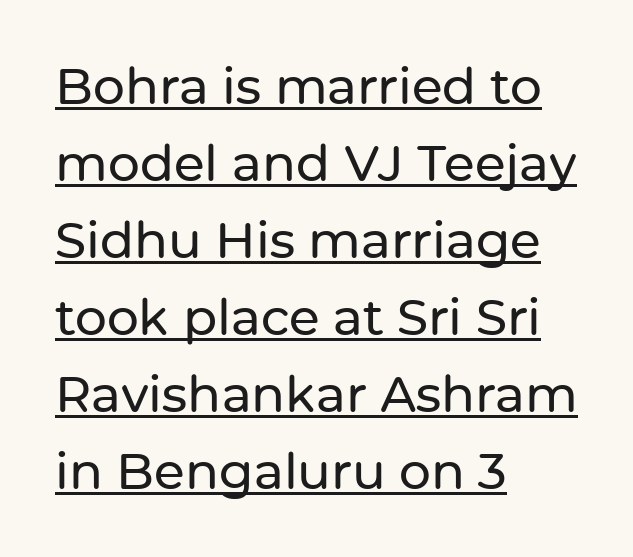
The image shows 50 px sans-serif type, upright; set left-aligned, normal line spacing (1.54x), normal letter spacing, underlined; low stroke contrast and a medium x-height.
